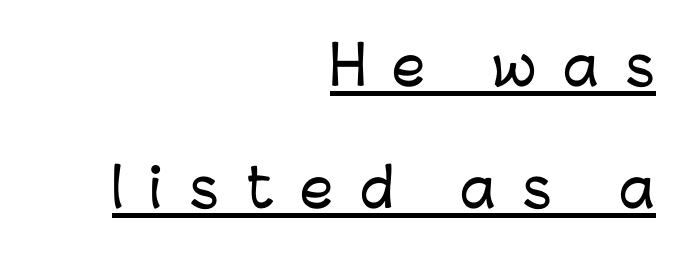
The rendering uses a large line-height, opening up the rows. To sum up the face: it is a sans, with no serifs. The lines in this sample share a right terminus and differ only in where they begin. Each word looks stretched out because of the extra space between its letters.
